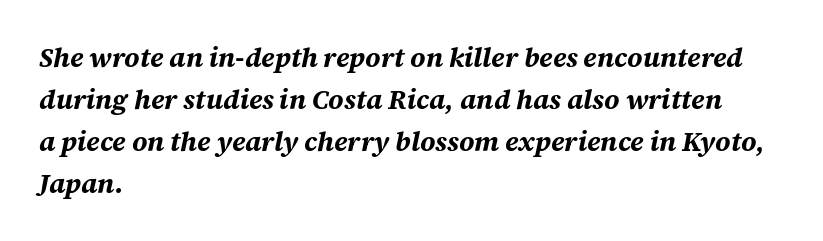
Short note: letters normally spaced. The setting favours the left margin, as ordinary paragraphs usually do. Posture: slanted. Check under the words: just untouched page. Emphasis by weight is at full strength: bold. Line spacing here is normal.
